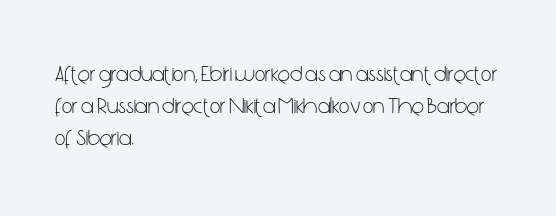
The image shows 23 px text type, upright; set left-aligned, normal line spacing (1.39x), normal letter spacing, not underlined.
